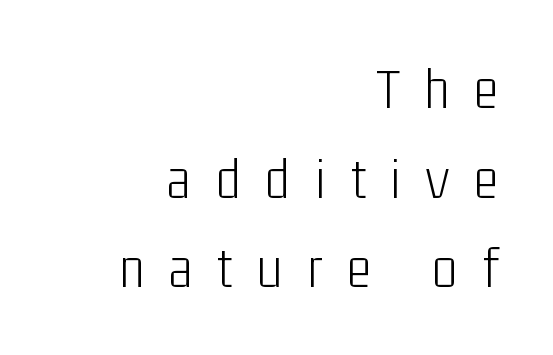
The image shows 59 px light, condensed sans-serif type, upright; set right-aligned, normal line spacing (1.52x), unusually wide letter spacing (+0.42 em), not underlined; low stroke contrast and a medium x-height.
